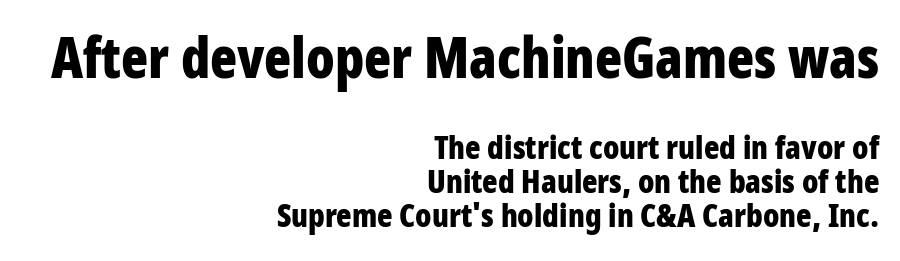
The image shows 56 px bold, condensed sans-serif type, upright; set right-aligned, tight line spacing (1.07x), normal letter spacing, not underlined; the first (top) block is 1.75x larger; low stroke contrast and a large x-height.
